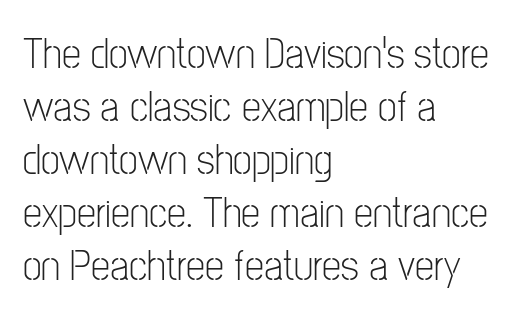
Nobody touched the tracking dial on this one. The rag falls on the right side of this text block. Posture: vertical. Nothing heavy about these letters — not bold at all. Stroke terminals: plain, sans-serif.
